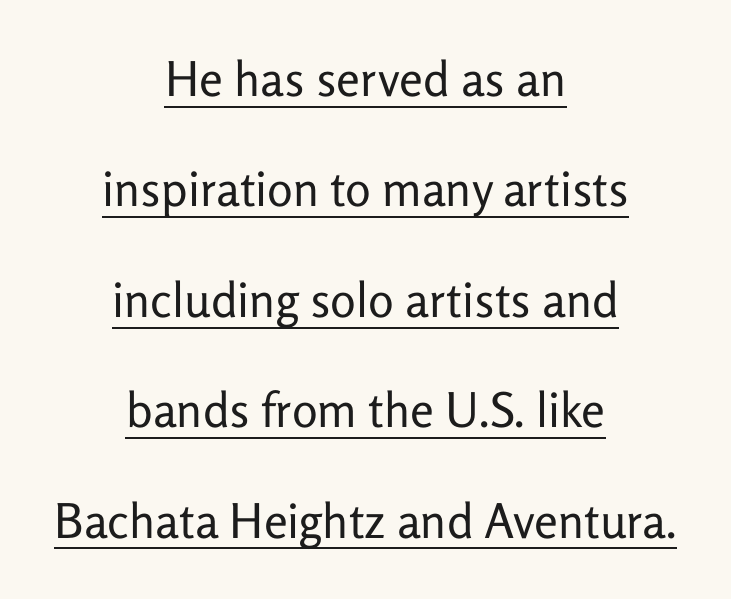
The image shows 48 px regular-weight sans-serif type, upright; set centered, loose line spacing (2.3x), normal letter spacing, underlined; low stroke contrast and a medium x-height.
